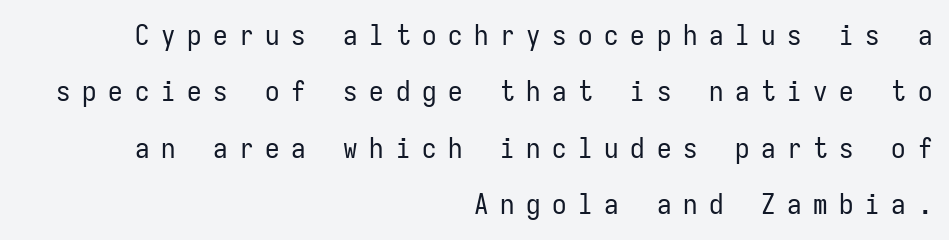
Q: Is the text bold? A: No.
Q: Is the text italic (slanted)? A: No, it is upright.
Q: Is the typeface a serif or a sans-serif typeface? A: Sans-serif.
Q: Is the text underlined? A: No.
Q: How is the paragraph aligned? A: Right-aligned.
Q: Is the spacing between letters normal or unusually wide? A: Unusually wide.
Q: Is the spacing between lines tight, normal or loose? A: Loose.
Q: Width (condensed, normal, or wide)? A: Condensed.
Q: Stroke contrast? A: Low.
Q: x-height? A: Medium.
Q: Monospaced? A: Yes.
